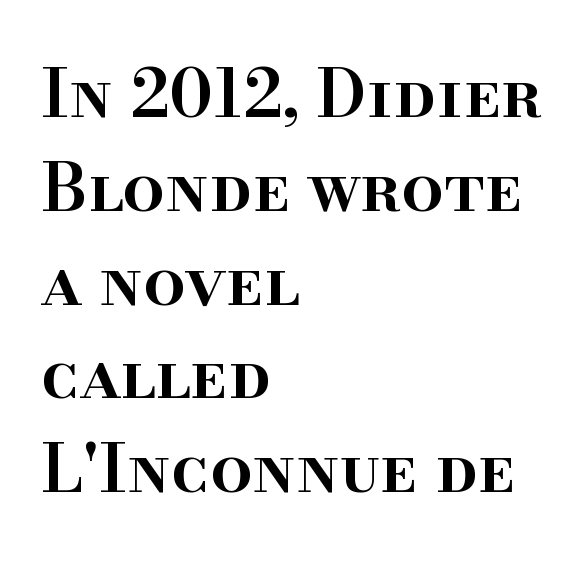
Q: Is the text bold? A: Semi-bold.
Q: Is the text italic (slanted)? A: No, it is upright.
Q: Is the typeface a serif or a sans-serif typeface? A: Serif.
Q: Is the text underlined? A: No.
Q: How is the paragraph aligned? A: Left-aligned.
Q: Is the spacing between letters normal or unusually wide? A: Normal.
Q: Is the spacing between lines tight, normal or loose? A: Normal.
Q: Width (condensed, normal, or wide)? A: Normal.
Q: Stroke contrast? A: High.
Q: x-height? A: Small.
Q: Monospaced? A: No.
